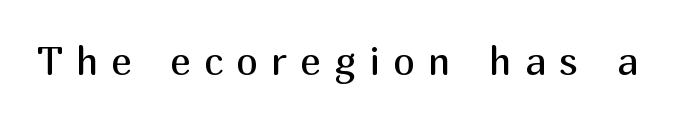
{"serif": "no", "italic": "no", "bold": "no", "weight": "regular", "width": "normal", "stroke_contrast": "medium", "x_height": "medium", "monospaced": "no", "underline": "no", "letter_spacing": "wide", "letter_spacing_em": 0.34, "glyph_px": 39}
